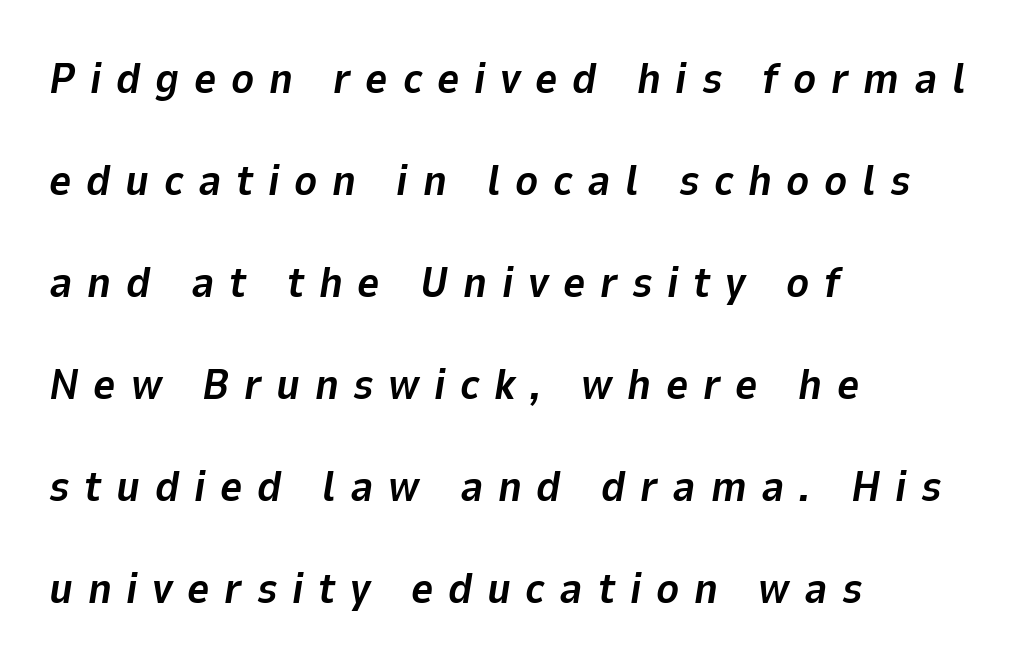
The image shows 43 px bold type, italic (leaning right); set left-aligned, loose line spacing (2.37x), unusually wide letter spacing (+0.34 em), not underlined; low stroke contrast and a medium x-height.
